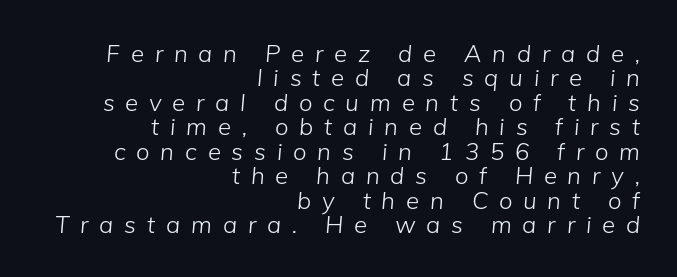
{"italic": "yes", "lean": "right", "slant_degrees": 5, "bold": "no", "underline": "no", "align": "right", "line_spacing": "tight", "line_spacing_ratio": 1.02, "letter_spacing": "wide", "letter_spacing_em": 0.45, "glyph_px": 24}
